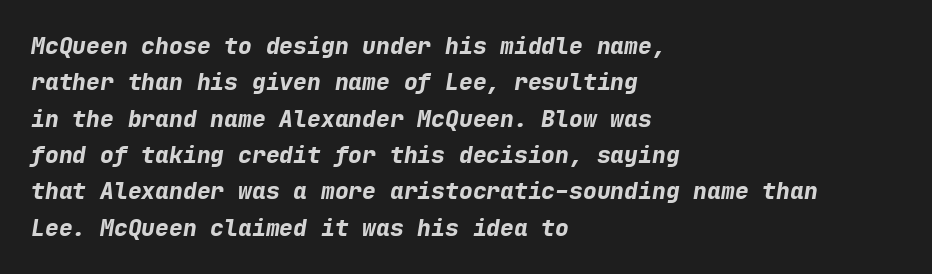
The image shows 23 px bold type, italic (leaning right); set left-aligned, normal line spacing (1.58x), normal letter spacing, not underlined.
